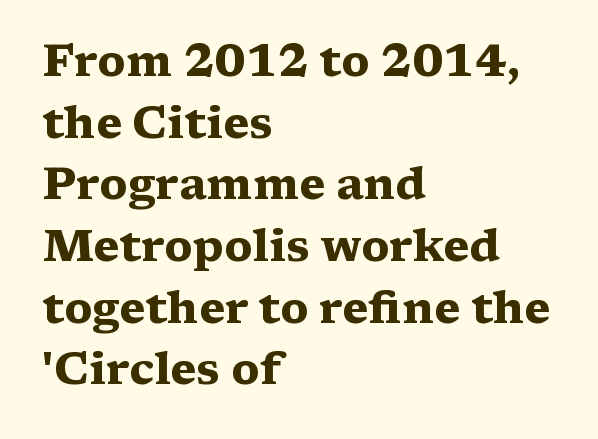
Default kerning and tracking; the words read as compact shapes. If you drew a line through each stem, it would be perfectly vertical. Spacing verdict: proportional, widths tailored to each character. I'd describe the lettering as bold — thick and assertive. Underlining? Definitely not there.
